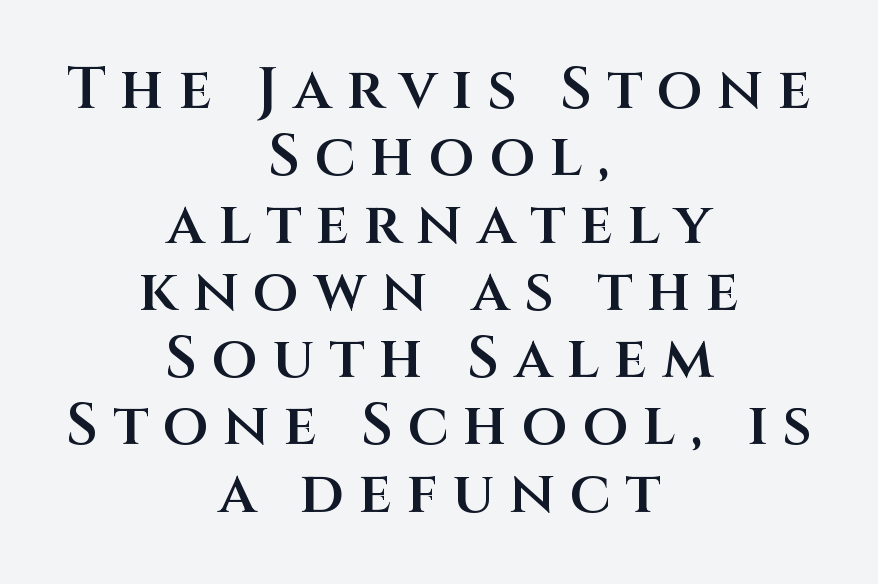
The image shows 59 px semibold sans-serif type, upright; set centered, tight line spacing (1.14x), unusually wide letter spacing (+0.25 em), not underlined; medium stroke contrast and a large x-height.
